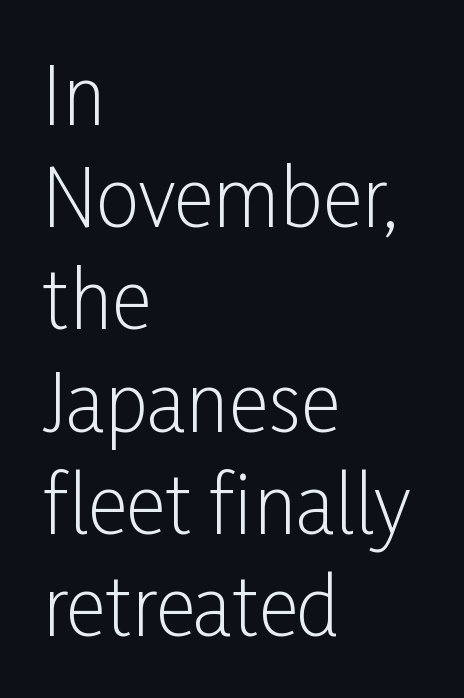
Q: Is the text bold? A: No.
Q: Is the text italic (slanted)? A: No, it is upright.
Q: Is the typeface a serif or a sans-serif typeface? A: Sans-serif.
Q: Is the text underlined? A: No.
Q: How is the paragraph aligned? A: Left-aligned.
Q: Is the spacing between letters normal or unusually wide? A: Normal.
Q: Is the spacing between lines tight, normal or loose? A: Normal.
Q: Width (condensed, normal, or wide)? A: Condensed.
Q: Stroke contrast? A: Low.
Q: x-height? A: Medium.
Q: Monospaced? A: No.
